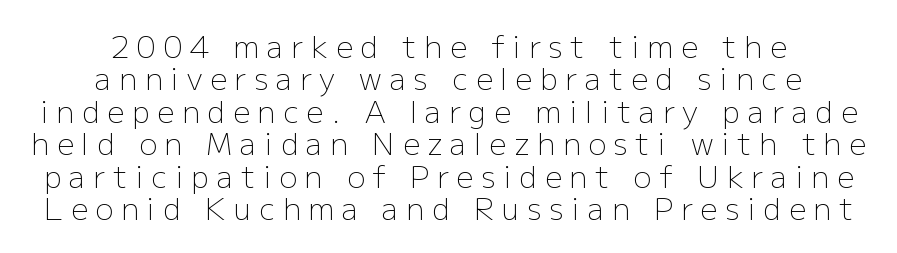
Italic: no, the glyphs are upright roman. The text block is weighted toward neither margin, spreading evenly from the middle. Is this a fixed-width face? No — the glyphs have proportional, varying widths. Display-style spreading of the glyphs; the letterfit is very open.
